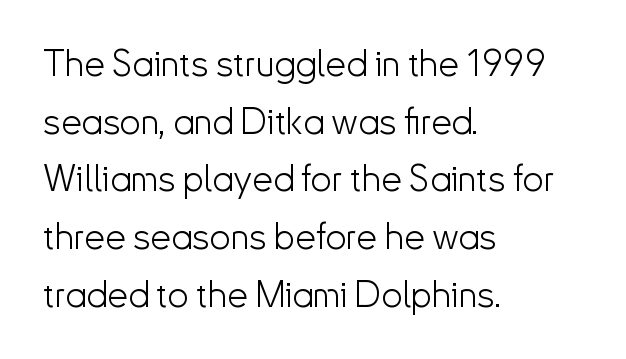
Q: Is the text bold? A: No.
Q: Is the text italic (slanted)? A: No, it is upright.
Q: Is the typeface a serif or a sans-serif typeface? A: Sans-serif.
Q: Is the text underlined? A: No.
Q: How is the paragraph aligned? A: Left-aligned.
Q: Is the spacing between letters normal or unusually wide? A: Normal.
Q: Is the spacing between lines tight, normal or loose? A: Normal.
Q: Width (condensed, normal, or wide)? A: Normal.
Q: Stroke contrast? A: Low.
Q: x-height? A: Small.
Q: Monospaced? A: No.
